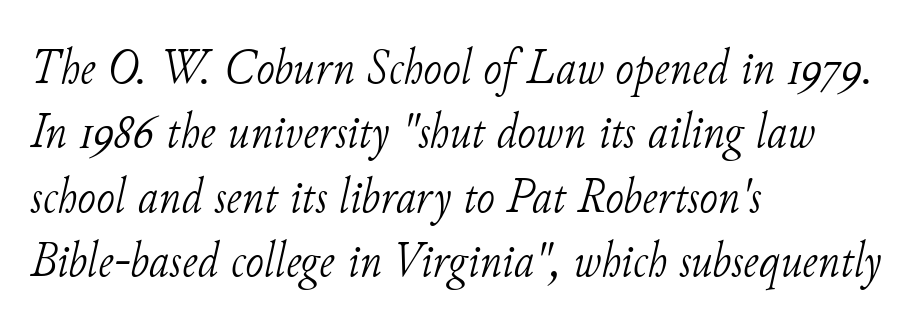
Q: Is the text bold? A: No.
Q: Is the text italic (slanted)? A: Yes, it leans right by about 11 degrees.
Q: Is the typeface a serif or a sans-serif typeface? A: Serif.
Q: Is the text underlined? A: No.
Q: How is the paragraph aligned? A: Left-aligned.
Q: Is the spacing between letters normal or unusually wide? A: Normal.
Q: Is the spacing between lines tight, normal or loose? A: Normal.
Q: Width (condensed, normal, or wide)? A: Normal.
Q: Stroke contrast? A: Low.
Q: x-height? A: Small.
Q: Monospaced? A: No.
